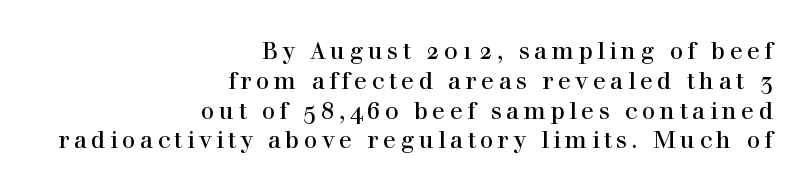
The image shows 24 px text type, upright; set right-aligned, line spacing 1.24x, not underlined.
